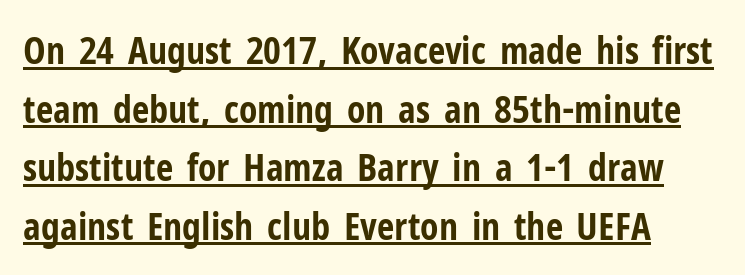
A continuous stroke trails under the words, as in a hyperlink. Nope, no serifs anywhere on these letters. Evenly set lines give the paragraph a standard silhouette. Each letter keeps its own natural width here, so spacing adapts to shape. Each line starts at the same left margin while the right side varies. In terms of letterspacing, this is plain default setting.
